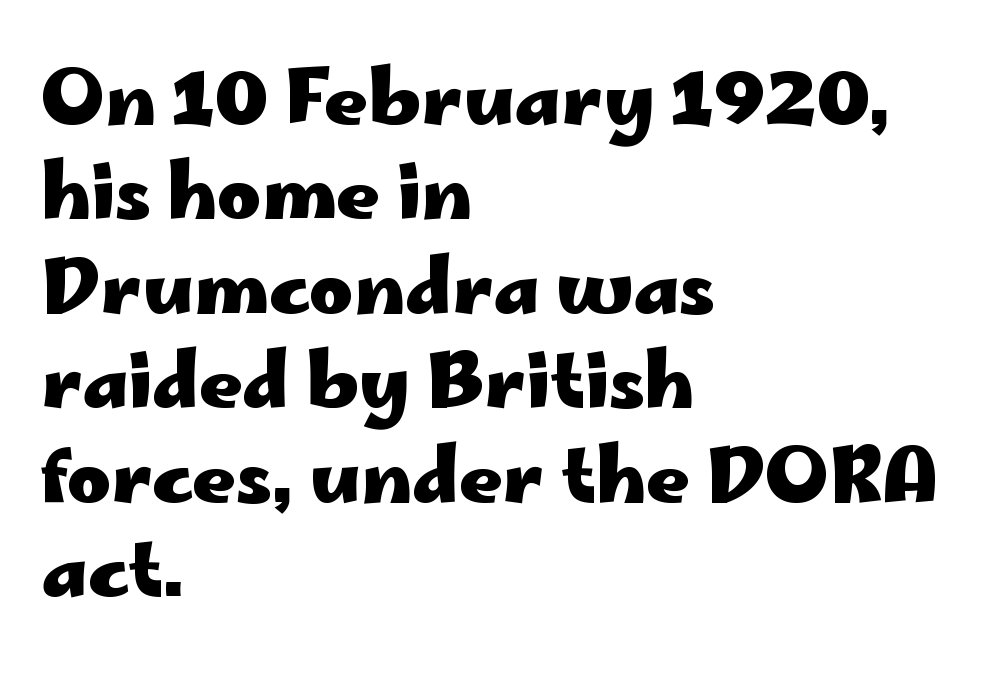
{"serif": "no", "italic": "no", "bold": "yes", "weight": "heavy", "width": "wide", "stroke_contrast": "low", "x_height": "small", "monospaced": "no", "underline": "no", "align": "left", "line_spacing": "normal", "line_spacing_ratio": 1.26, "letter_spacing": "normal", "letter_spacing_em": 0.0, "glyph_px": 75}
